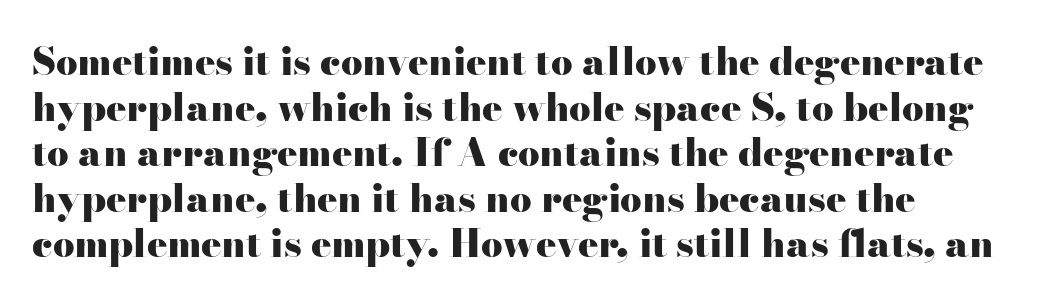
Q: Is the text bold? A: Yes.
Q: Is the text italic (slanted)? A: No, it is upright.
Q: Is the typeface a serif or a sans-serif typeface? A: Serif.
Q: Is the text underlined? A: No.
Q: How is the paragraph aligned? A: Left-aligned.
Q: Is the spacing between letters normal or unusually wide? A: Normal.
Q: Width (condensed, normal, or wide)? A: Wide.
Q: Stroke contrast? A: High.
Q: x-height? A: Small.
Q: Monospaced? A: No.
